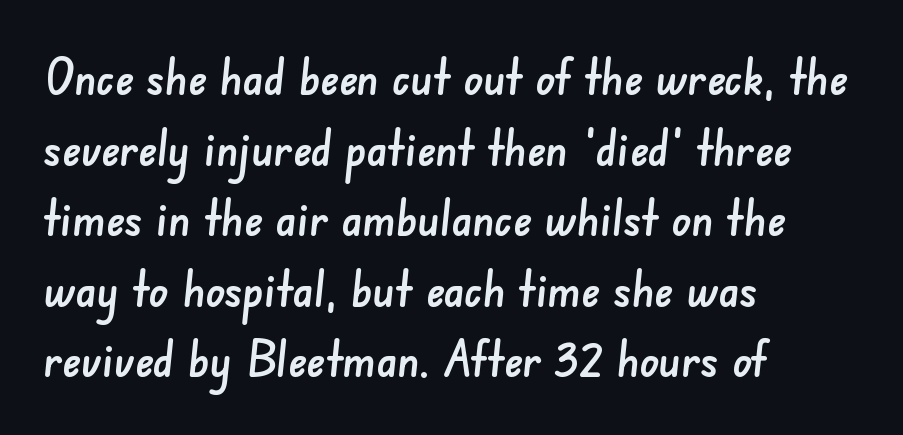
The horizontal fit of the characters is conventional and even. Each letter keeps its own natural width here, so spacing adapts to shape. Teacher's note: observe the even left margin — that is flush-left alignment. This rendering features lettering with no underline. The text was rendered using a sans face with plain stroke endings. The block of text has a typical density, with ordinary space between rows.
